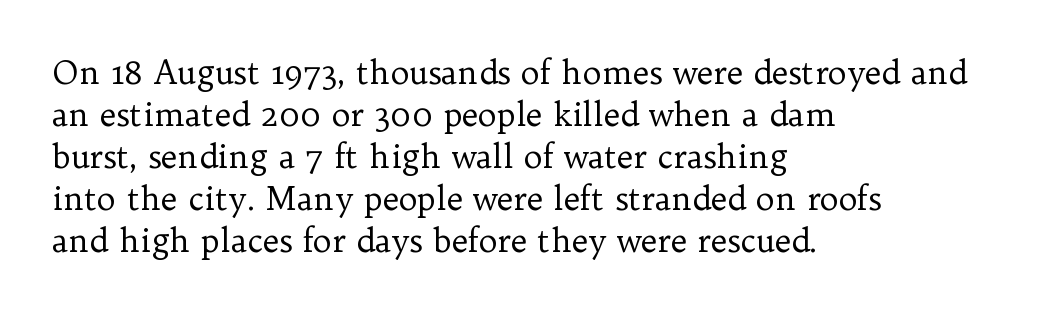
Q: Is the text bold? A: No.
Q: Is the text italic (slanted)? A: No, it is upright.
Q: Is the typeface a serif or a sans-serif typeface? A: Serif.
Q: Is the text underlined? A: No.
Q: How is the paragraph aligned? A: Left-aligned.
Q: Is the spacing between letters normal or unusually wide? A: Normal.
Q: Is the spacing between lines tight, normal or loose? A: Normal.
Q: Width (condensed, normal, or wide)? A: Normal.
Q: Stroke contrast? A: Low.
Q: x-height? A: Medium.
Q: Monospaced? A: No.
